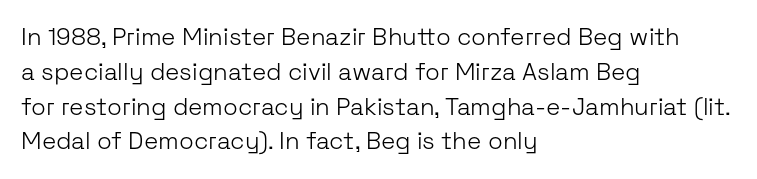
{"italic": "no", "bold": "no", "underline": "no", "align": "left", "line_spacing": "normal", "line_spacing_ratio": 1.45, "letter_spacing": "normal", "letter_spacing_em": 0.0, "glyph_px": 24}
